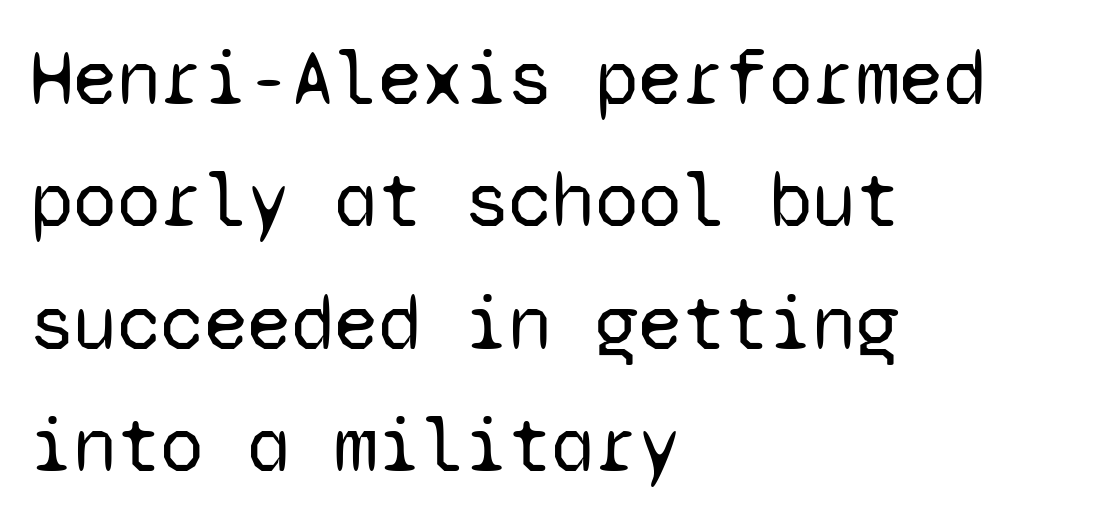
Q: Is the text bold? A: No.
Q: Is the text italic (slanted)? A: No, it is upright.
Q: Is the typeface a serif or a sans-serif typeface? A: Sans-serif.
Q: Is the text underlined? A: No.
Q: How is the paragraph aligned? A: Left-aligned.
Q: Is the spacing between letters normal or unusually wide? A: Normal.
Q: Is the spacing between lines tight, normal or loose? A: Normal.
Q: Width (condensed, normal, or wide)? A: Normal.
Q: Stroke contrast? A: Low.
Q: x-height? A: Medium.
Q: Monospaced? A: Yes.
